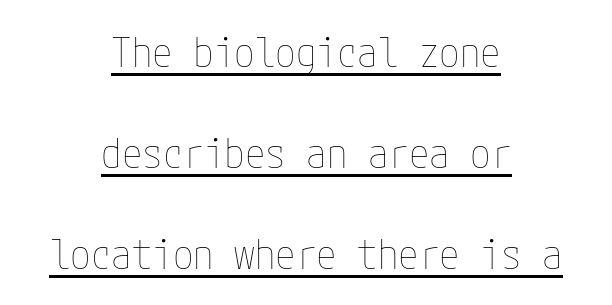
The image shows 41 px thin, condensed type, upright; set centered, loose line spacing (2.46x), normal letter spacing, underlined; low stroke contrast and a medium x-height.
